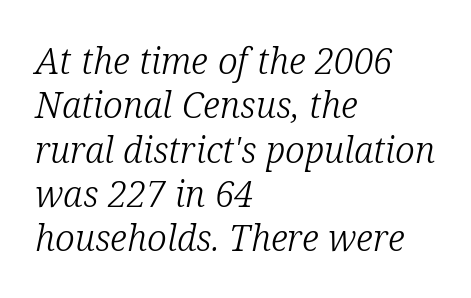
{"serif": "yes", "italic": "yes", "lean": "right", "slant_degrees": 12, "bold": "no", "weight": "light", "width": "normal", "stroke_contrast": "low", "x_height": "medium", "monospaced": "no", "underline": "no", "align": "left", "line_spacing_ratio": 1.23, "letter_spacing": "normal", "letter_spacing_em": 0.0, "glyph_px": 36}
